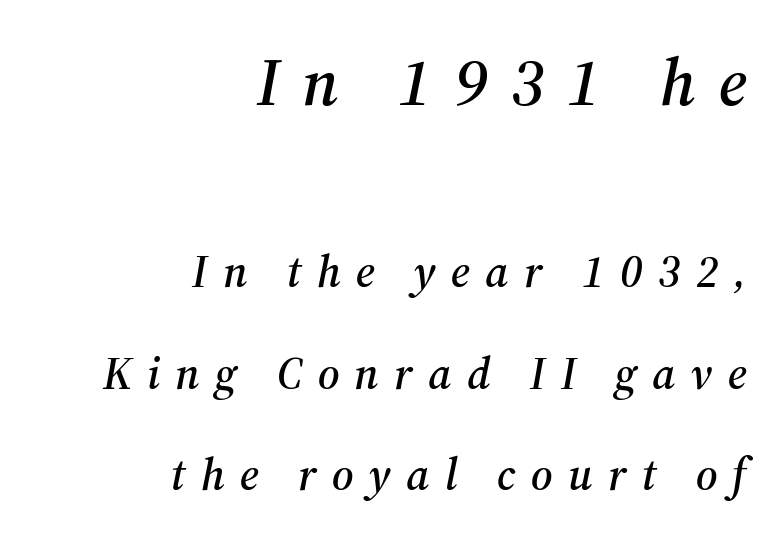
{"serif": "yes", "italic": "yes", "lean": "right", "slant_degrees": 12, "width": "normal", "stroke_contrast": "medium", "x_height": "medium", "monospaced": "no", "underline": "no", "align": "right", "line_spacing": "loose", "line_spacing_ratio": 2.26, "letter_spacing": "wide", "letter_spacing_em": 0.34, "larger_block": "first", "size_ratio": 1.49, "glyph_px": 67}
